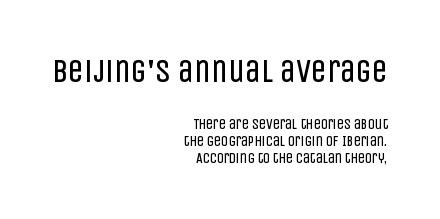
Notice how the passage keeps a crisp vertical edge on the right only. You could not count columns in this text — the font is proportionally spaced. The letterforms sit at book weight or below. Anything drawn beneath the words? Only blank space. Nope, no serifs anywhere on these letters.
